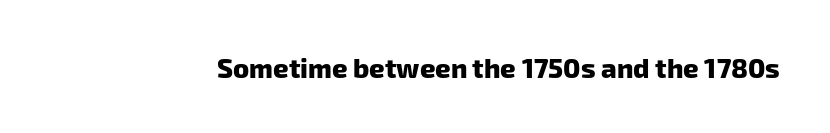
Thick stems and heavy bowls — unmistakably bold. The specimen omits any rule beneath the text block's lines. How are the letters spaced? Ordinarily, with no added tracking.
